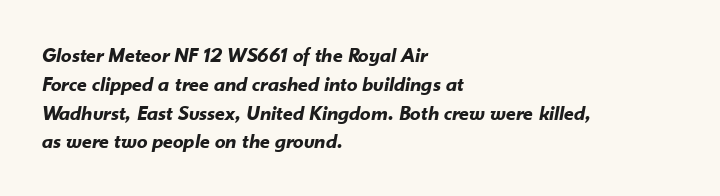
Normally led — the rows are evenly, conventionally spaced. Designer's note — italics engaged. Plenty of ink on the page — the face is bold. A typesetter would call this zero additional tracking. Alignment: flush left.
